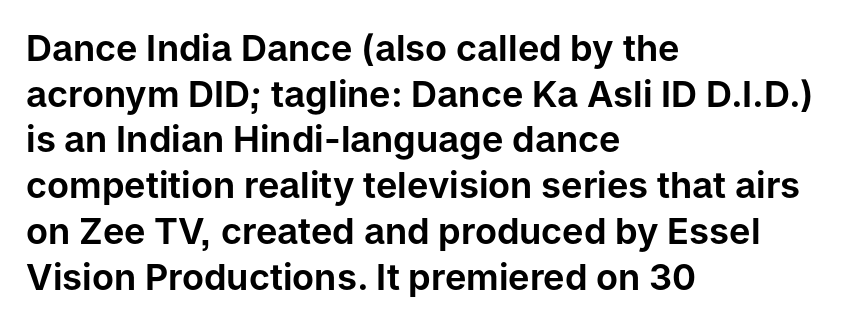
In CSS terms this would be text-align: left. Serif or sans? Sans — the stroke terminals are bare. Here the glyphs are tracked normally, forming tight word shapes. Beneath every word, the page is bare.
